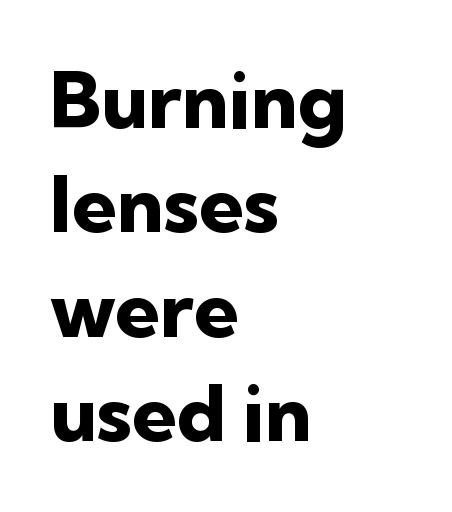
Q: Is the text bold? A: Yes.
Q: Is the text italic (slanted)? A: No, it is upright.
Q: Is the typeface a serif or a sans-serif typeface? A: Sans-serif.
Q: Is the text underlined? A: No.
Q: How is the paragraph aligned? A: Left-aligned.
Q: Is the spacing between letters normal or unusually wide? A: Normal.
Q: Is the spacing between lines tight, normal or loose? A: Normal.
Q: Width (condensed, normal, or wide)? A: Normal.
Q: Stroke contrast? A: Low.
Q: x-height? A: Medium.
Q: Monospaced? A: No.
